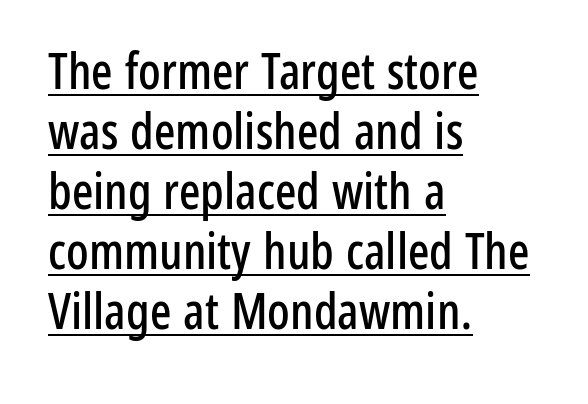
{"serif": "no", "italic": "no", "width": "condensed", "stroke_contrast": "low", "x_height": "medium", "monospaced": "no", "underline": "yes", "align": "left", "line_spacing_ratio": 1.2, "letter_spacing": "normal", "letter_spacing_em": 0.0, "glyph_px": 50}
